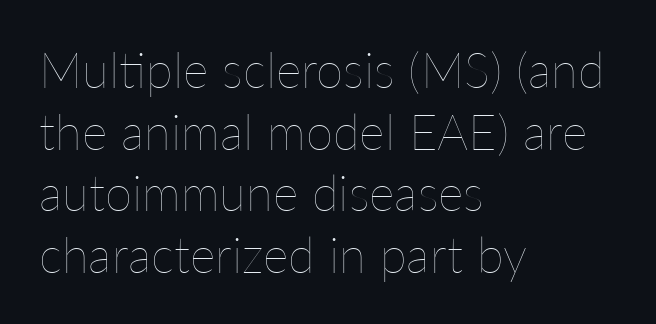
The image shows 49 px thin type, upright; set left-aligned, normal line spacing (1.26x), normal letter spacing, not underlined; low stroke contrast and a medium x-height.
